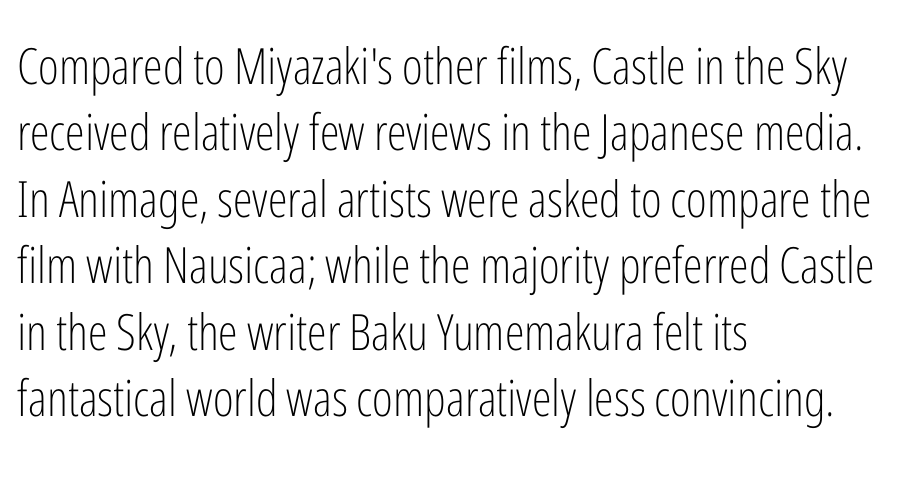
The weight would be labelled regular, book, light, or lighter still. It's the straight-up-and-down kind of type. Each line starts at the same left margin while the right side varies. Note the varied advance widths — an 'i' is clearly narrower than an 'm'. A normal amount of white space separates one row of letters from the next. These lines keep a tight, regular rhythm from letter to letter.
